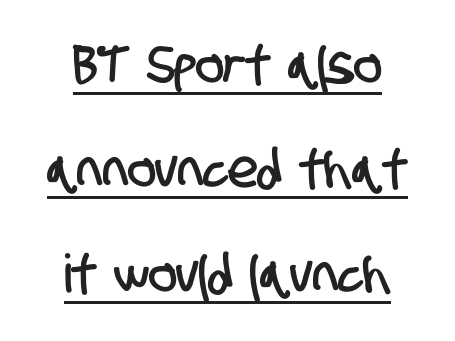
{"serif": "no", "width": "condensed", "stroke_contrast": "low", "x_height": "large", "monospaced": "no", "underline": "yes", "line_spacing": "loose", "line_spacing_ratio": 1.97, "letter_spacing": "normal", "letter_spacing_em": 0.0, "glyph_px": 53}
